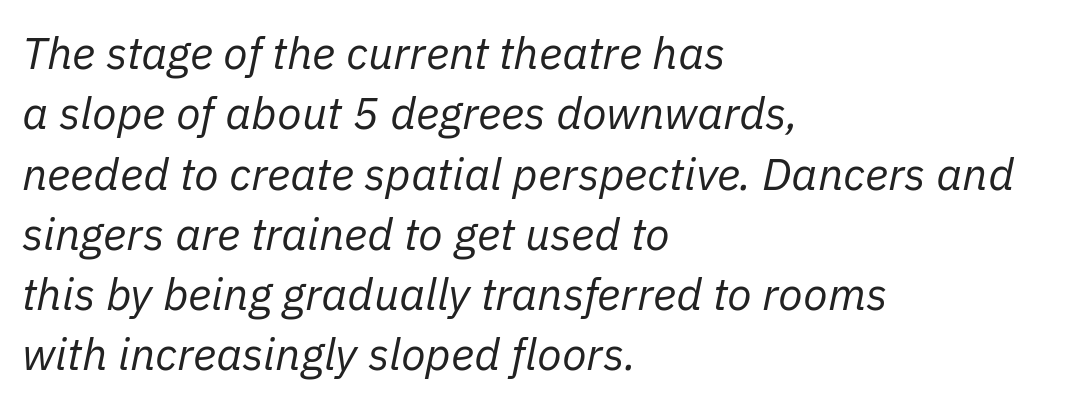
{"italic": "yes", "lean": "right", "slant_degrees": 11, "bold": "no", "weight": "regular", "width": "normal", "stroke_contrast": "low", "x_height": "medium", "monospaced": "no", "underline": "no", "align": "left", "line_spacing": "normal", "line_spacing_ratio": 1.34, "letter_spacing": "normal", "letter_spacing_em": 0.0, "glyph_px": 45}
